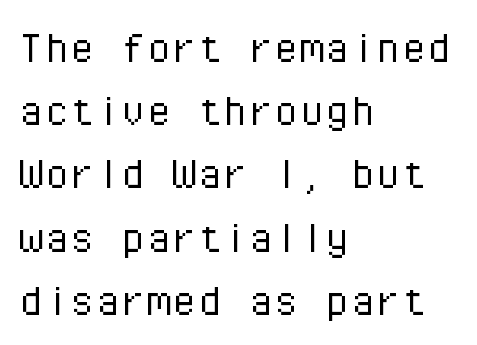
{"serif": "no", "italic": "no", "bold": "no", "weight": "light", "width": "normal", "stroke_contrast": "low", "x_height": "medium", "monospaced": "yes", "underline": "no", "align": "left", "line_spacing_ratio": 1.24, "letter_spacing": "normal", "letter_spacing_em": 0.0, "glyph_px": 51}
